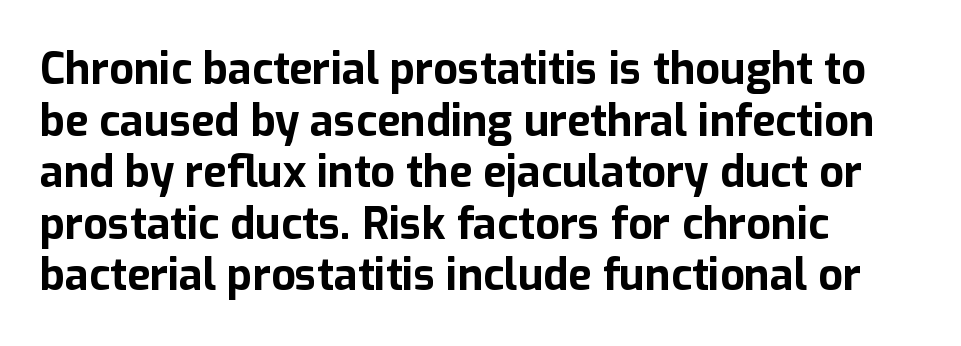
The designer went with a sans here, leaving each stem footless. Each word holds together tightly as a unit, with standard inter-letter gaps. These lines carry a lot of weight — the face is fully bold. The specimen omits any rule beneath the text block's lines.
